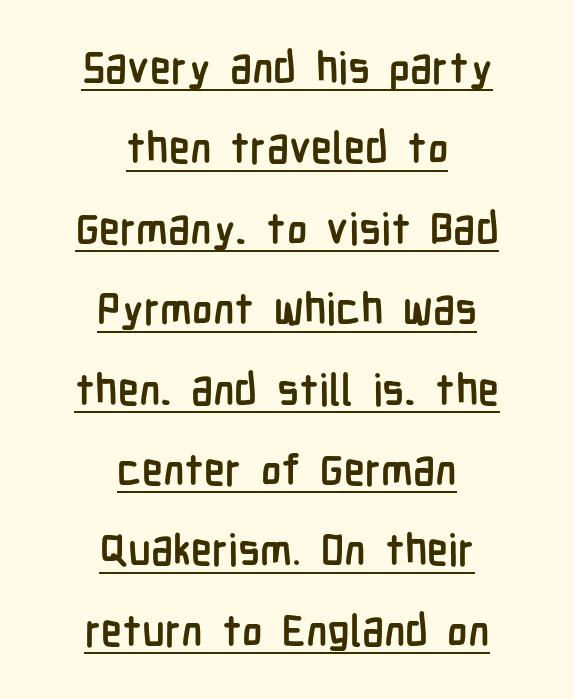
The horizontal fit of the characters is conventional and even. Posture: straight, roman, zero tilt. A dark, heavy texture on the line: the type is bold. Check the space under the baseline: a stroke is drawn there. Is the block centered? Yes — each line is placed symmetrically about the middle. I'd call this a sans setting — the letters go barefoot.
